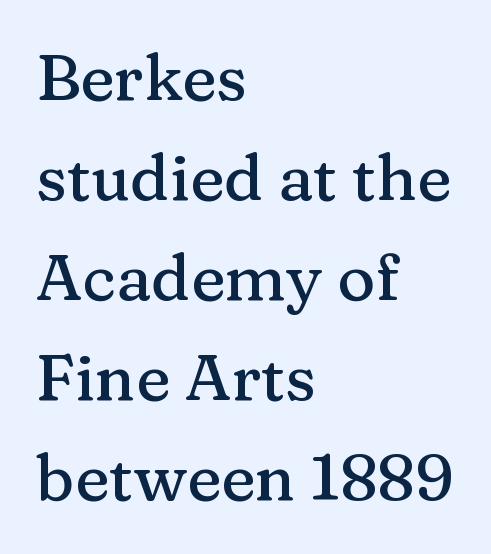
Normally led — the rows are evenly, conventionally spaced. The type sits square on the baseline with zero lean. These lines are set flush left with a ragged right edge. The words here are not underlined. I'd call this a serif setting — the letters wear small feet. Glyph-to-glyph distance matches everyday printed text.
